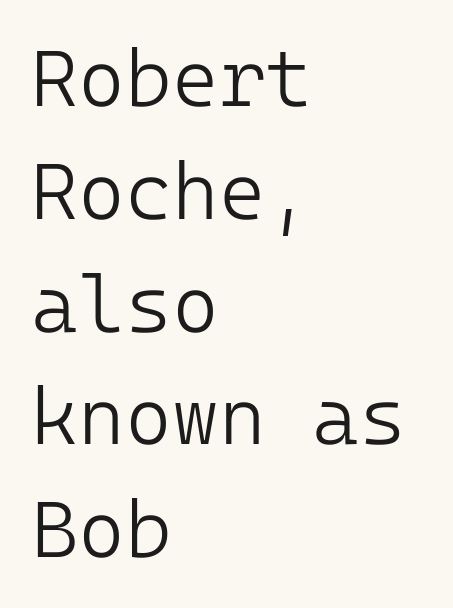
Q: Is the text bold? A: No.
Q: Is the text italic (slanted)? A: No, it is upright.
Q: Is the typeface a serif or a sans-serif typeface? A: Sans-serif.
Q: Is the text underlined? A: No.
Q: How is the paragraph aligned? A: Left-aligned.
Q: Is the spacing between letters normal or unusually wide? A: Normal.
Q: Is the spacing between lines tight, normal or loose? A: Normal.
Q: Width (condensed, normal, or wide)? A: Normal.
Q: Stroke contrast? A: Low.
Q: x-height? A: Medium.
